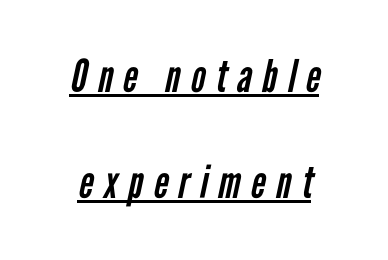
Q: Is the text bold? A: No.
Q: Is the typeface a serif or a sans-serif typeface? A: Sans-serif.
Q: Is the text underlined? A: Yes.
Q: Is the spacing between letters normal or unusually wide? A: Unusually wide.
Q: Is the spacing between lines tight, normal or loose? A: Loose.
Q: Width (condensed, normal, or wide)? A: Condensed.
Q: Stroke contrast? A: Low.
Q: x-height? A: Medium.
Q: Monospaced? A: No.
